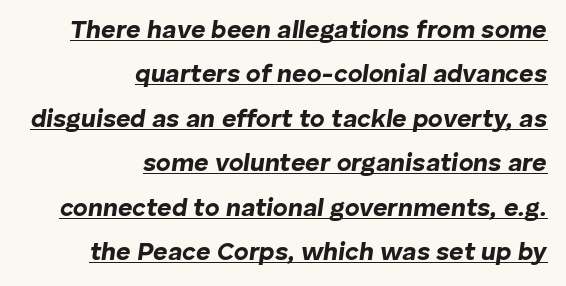
The image shows 25 px bold type, italic (leaning right); set right-aligned, line spacing 1.78x, normal letter spacing, underlined.
